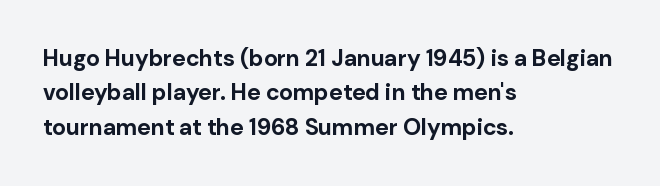
The image shows 23 px bold type, upright; set left-aligned, normal line spacing (1.5x), normal letter spacing, not underlined.
